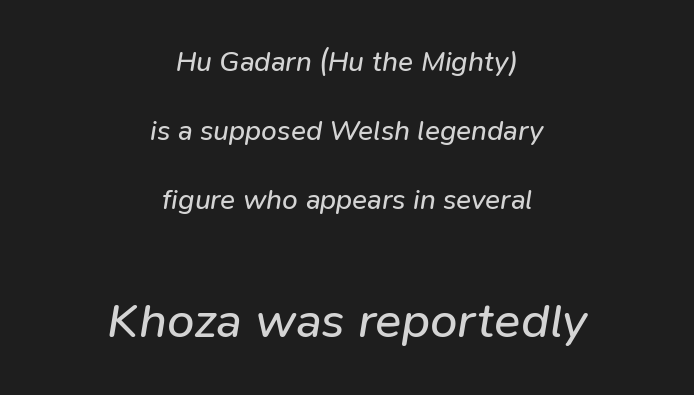
Q: Is the text bold? A: No.
Q: Is the text italic (slanted)? A: Yes, it leans right by about 9 degrees.
Q: Is the text underlined? A: No.
Q: How is the paragraph aligned? A: Centered.
Q: Is the spacing between letters normal or unusually wide? A: Normal.
Q: Is the spacing between lines tight, normal or loose? A: Loose.
Q: Which block of text is set in a larger size, the first (top) or the second (bottom)? A: The second (bottom) one.
Q: Width (condensed, normal, or wide)? A: Normal.
Q: Stroke contrast? A: Low.
Q: x-height? A: Medium.
Q: Monospaced? A: No.
